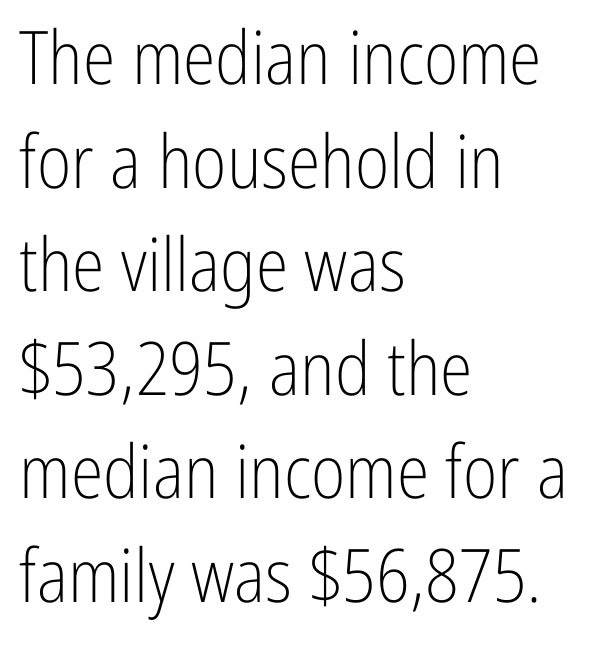
{"serif": "no", "italic": "no", "bold": "no", "weight": "light", "width": "condensed", "stroke_contrast": "low", "x_height": "medium", "monospaced": "no", "underline": "no", "align": "left", "line_spacing": "normal", "line_spacing_ratio": 1.4, "letter_spacing": "normal", "letter_spacing_em": 0.0, "glyph_px": 74}
